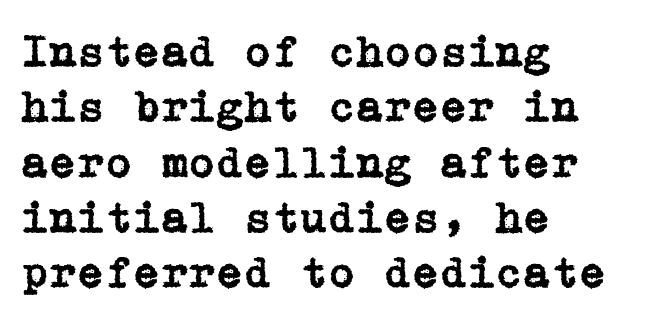
Short and long lines alike share a common starting point at left. Characters remain perfectly vertical along every line. The gap between lines stays unmarked. Note: serifs present on the glyphs. You could call the tracking neutral — neither tight nor loose.
